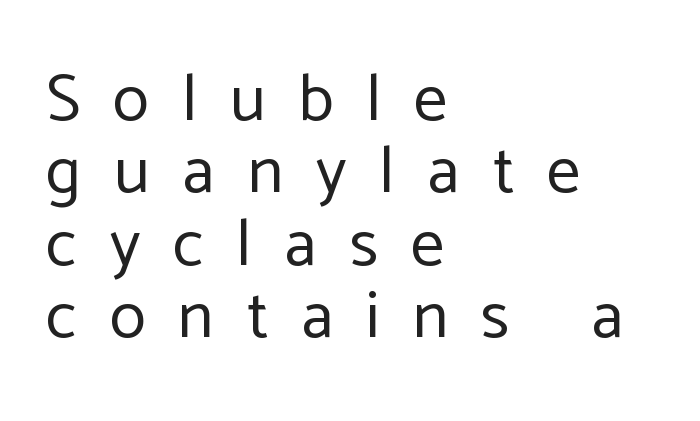
Tightly led — the rows are bunched. Honestly, the letter spacing is so wide it's the main thing you notice. A bare baseline throughout the passage. Is there any slant? The stems are plumb. Line starts are locked; line ends wander. The passage shown is typed in a proportional face where columns would drift.
